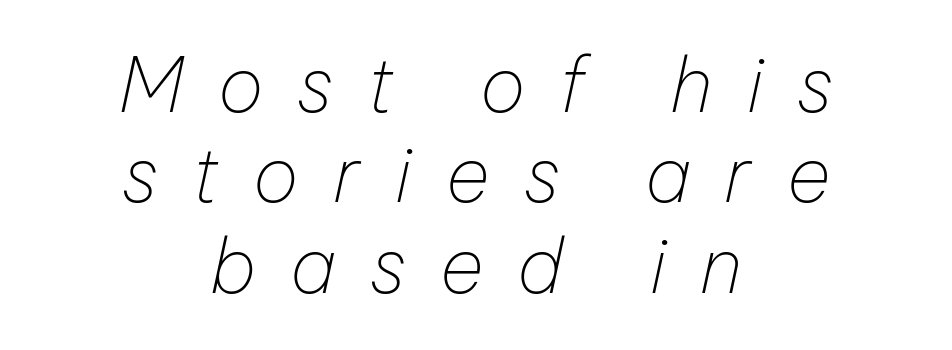
{"italic": "yes", "lean": "right", "slant_degrees": 12, "bold": "no", "weight": "thin", "width": "normal", "stroke_contrast": "low", "x_height": "medium", "monospaced": "no", "underline": "no", "align": "center", "line_spacing_ratio": 1.19, "letter_spacing": "wide", "letter_spacing_em": 0.45, "glyph_px": 76}
